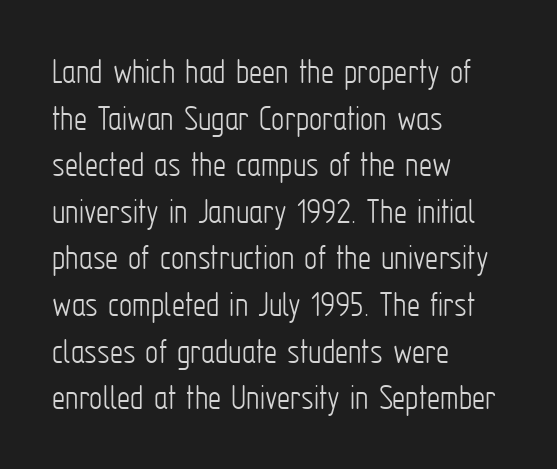
{"serif": "no", "italic": "no", "bold": "no", "weight": "light", "width": "condensed", "stroke_contrast": "low", "x_height": "medium", "monospaced": "no", "underline": "no", "align": "left", "line_spacing": "normal", "line_spacing_ratio": 1.26, "letter_spacing": "normal", "letter_spacing_em": 0.0, "glyph_px": 37}
